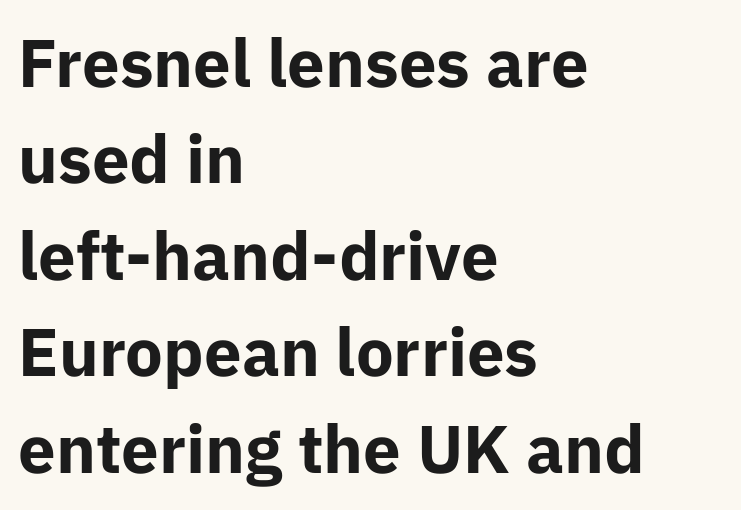
The gap between lines stays unmarked. How would I describe the line gaps? Plain and ordinary. These lines are composed in type without serifs. Varying glyph widths throughout — classic text-font behaviour.
